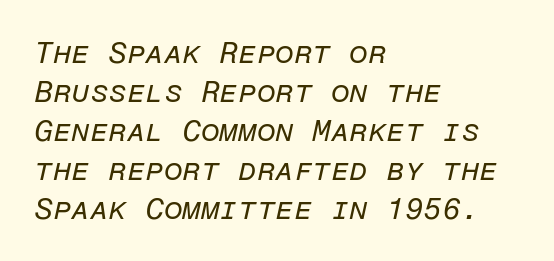
{"italic": "yes", "lean": "right", "slant_degrees": 12, "bold": "no", "weight": "regular", "width": "normal", "stroke_contrast": "low", "x_height": "medium", "monospaced": "yes", "underline": "no", "align": "left", "line_spacing": "normal", "line_spacing_ratio": 1.3, "letter_spacing": "normal", "letter_spacing_em": 0.0, "glyph_px": 30}
